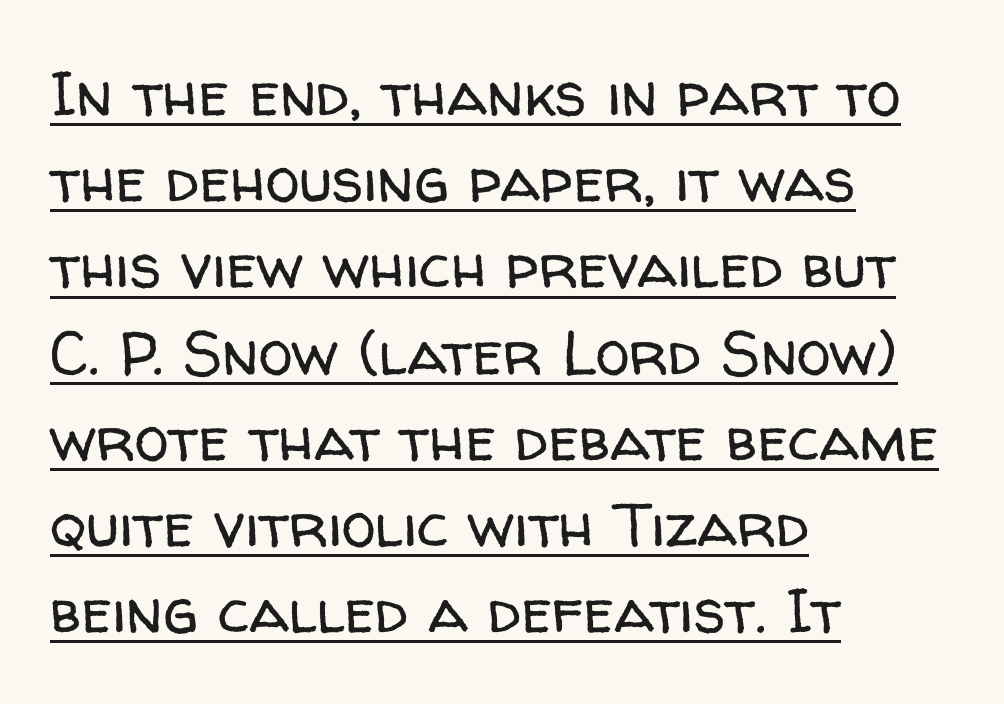
Q: Is the text bold? A: No.
Q: Is the text italic (slanted)? A: No, it is upright.
Q: Is the typeface a serif or a sans-serif typeface? A: Sans-serif.
Q: Is the text underlined? A: Yes.
Q: How is the paragraph aligned? A: Left-aligned.
Q: Is the spacing between letters normal or unusually wide? A: Normal.
Q: Is the spacing between lines tight, normal or loose? A: Normal.
Q: Width (condensed, normal, or wide)? A: Normal.
Q: Stroke contrast? A: Low.
Q: x-height? A: Medium.
Q: Monospaced? A: No.
